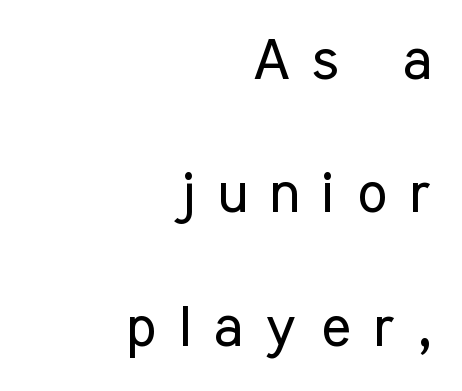
Q: Is the text bold? A: No.
Q: Is the text italic (slanted)? A: No, it is upright.
Q: Is the typeface a serif or a sans-serif typeface? A: Sans-serif.
Q: Is the text underlined? A: No.
Q: How is the paragraph aligned? A: Right-aligned.
Q: Is the spacing between letters normal or unusually wide? A: Unusually wide.
Q: Is the spacing between lines tight, normal or loose? A: Loose.
Q: Width (condensed, normal, or wide)? A: Condensed.
Q: Stroke contrast? A: Low.
Q: x-height? A: Medium.
Q: Monospaced? A: No.
